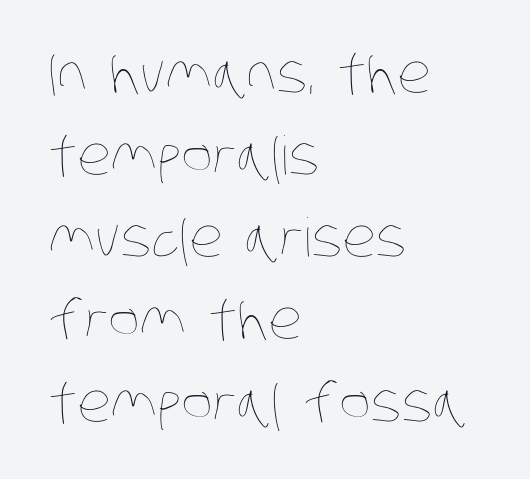
{"bold": "no", "weight": "thin", "width": "condensed", "stroke_contrast": "low", "x_height": "large", "monospaced": "no", "underline": "no", "align": "left", "line_spacing": "normal", "line_spacing_ratio": 1.55, "letter_spacing": "normal", "letter_spacing_em": 0.0, "glyph_px": 53}
